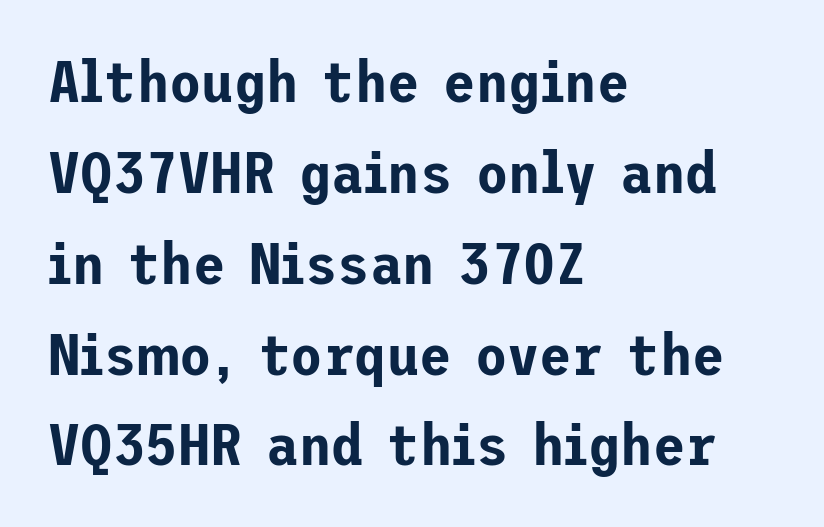
The image shows 59 px sans-serif type, upright; set left-aligned, normal line spacing (1.54x), normal letter spacing, not underlined; low stroke contrast and a medium x-height.
